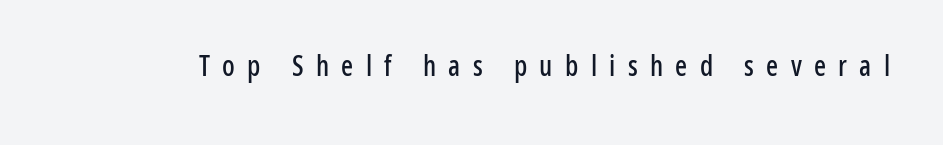
{"serif": "no", "italic": "no", "width": "condensed", "stroke_contrast": "low", "x_height": "medium", "monospaced": "no", "underline": "no", "letter_spacing": "wide", "letter_spacing_em": 0.44, "glyph_px": 28}
